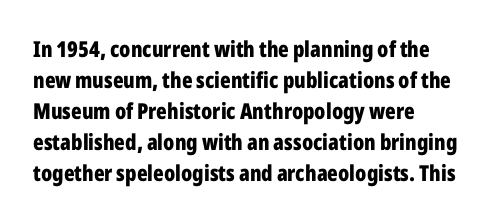
The image shows 22 px bold type, upright; set left-aligned, normal line spacing (1.41x), normal letter spacing, not underlined.
